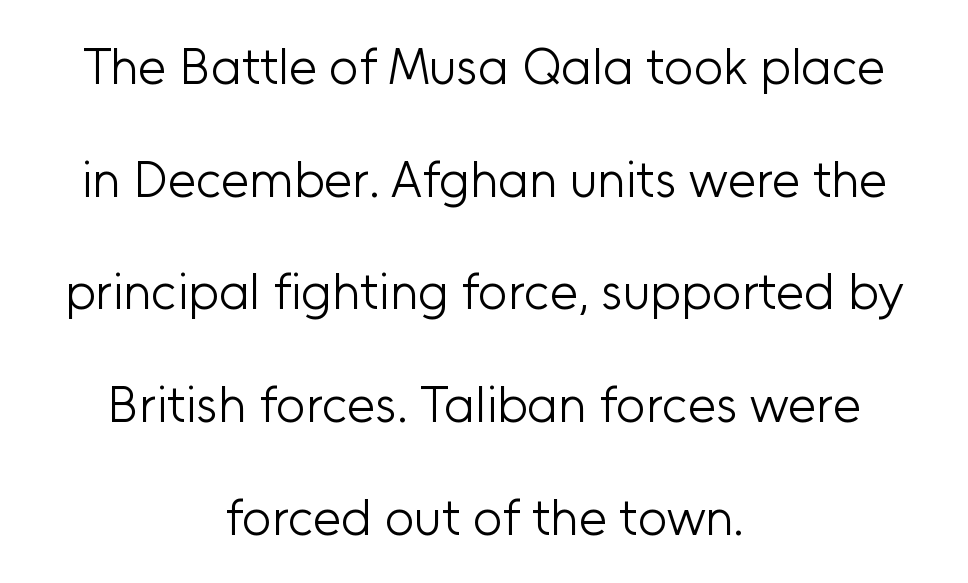
{"serif": "no", "italic": "no", "bold": "no", "weight": "light", "width": "normal", "stroke_contrast": "low", "x_height": "medium", "monospaced": "no", "underline": "no", "align": "center", "line_spacing": "loose", "line_spacing_ratio": 2.21, "letter_spacing": "normal", "letter_spacing_em": 0.0, "glyph_px": 51}
